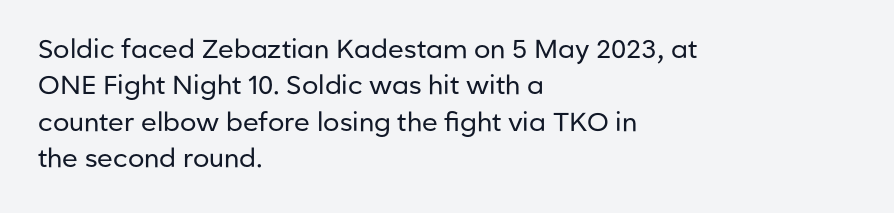
Short and long lines alike share a common starting point at left. The typeface has the unassuming heft of standard copy or less. Is the letter spacing exaggerated? No — it looks like the ordinary default. Has an underline been added? It has not. Posture: vertical.
